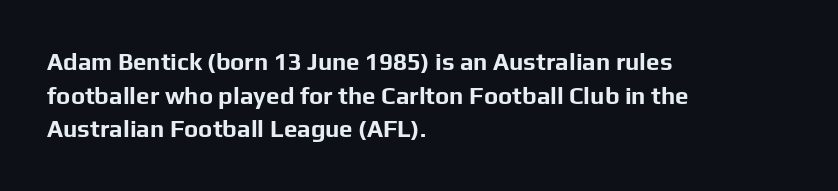
Any mark beneath the type? The region is blank. Regular leading. The face used here is rendered with its standard letterfit. These words are printed bold, with thick strokes throughout. Italic? Not at all — the glyphs are vertical. Left-aligned paragraph, ragged on the right.
